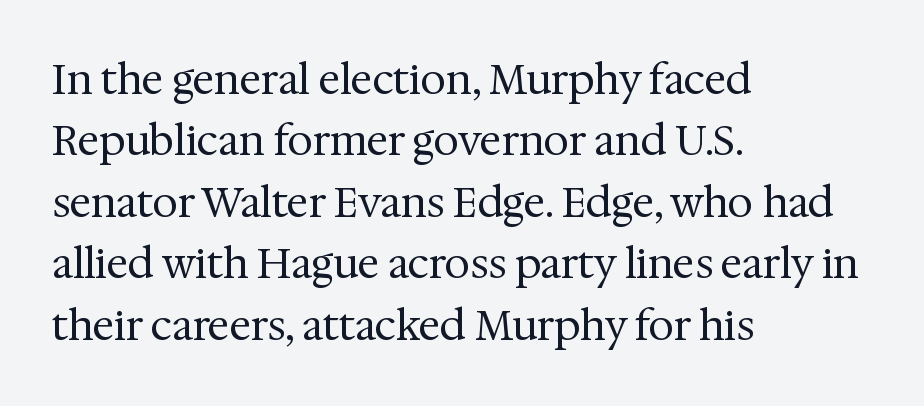
Check under the words: just untouched page. Posture: vertical. Reading down the block, your eye returns to a fixed left position each line. Character widths vary here, with narrow letters taking less room than wide ones. The designer left line spacing at the default. Regarding serifs, this sample has them.
